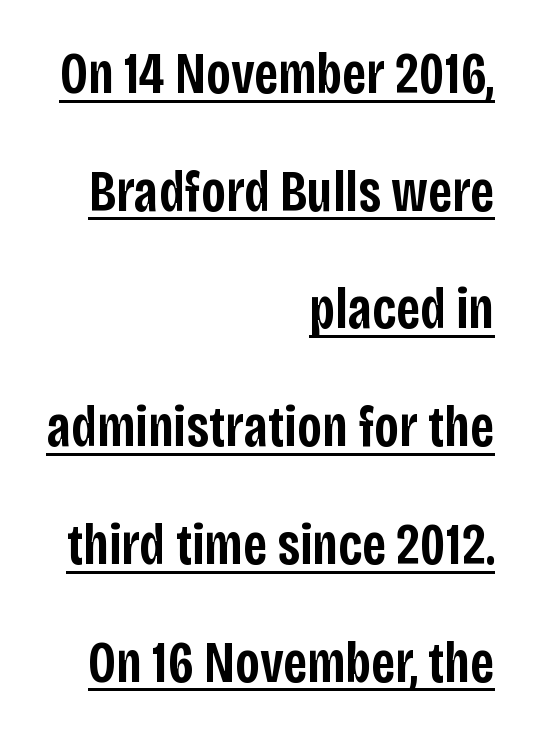
{"serif": "no", "italic": "no", "bold": "semi", "weight": "semibold", "width": "condensed", "stroke_contrast": "low", "x_height": "large", "monospaced": "no", "underline": "yes", "align": "right", "line_spacing": "loose", "line_spacing_ratio": 2.03, "letter_spacing": "normal", "letter_spacing_em": 0.0, "glyph_px": 58}
